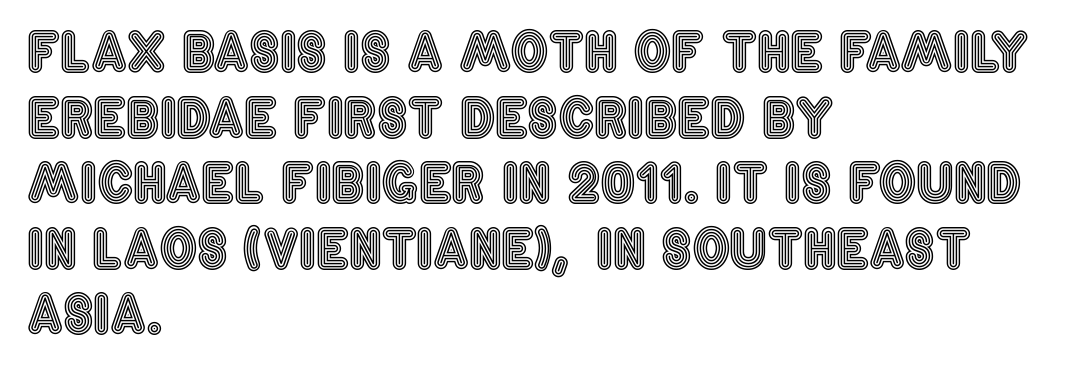
Check under the words: just untouched page. Successive baselines arrive at the customary interval. These lines were composed using upright roman letters. A classic flush-left, rag-right setting is used for this passage. These lines are rendered in a variable-pitch font. Letter spacing: default.
